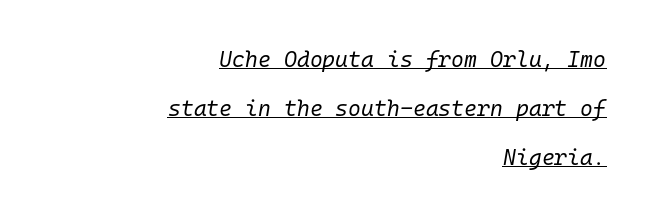
A flush-right, rag-left setting is used for this passage. In designer terms, the underline attribute is active on this setting. Counters stay open thanks to moderate or lighter strokes. This rendering leaves character spacing at its baseline value.
